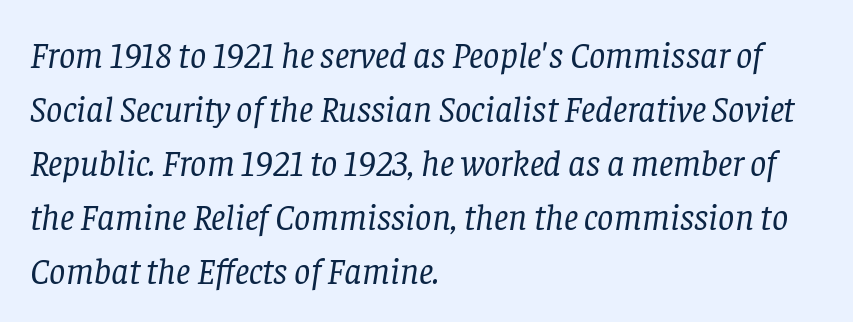
The passage shown has conventional tracking throughout. Clear beneath every line of the passage. A serif font was chosen for this passage. Emphasis-style slanted type is in use.
